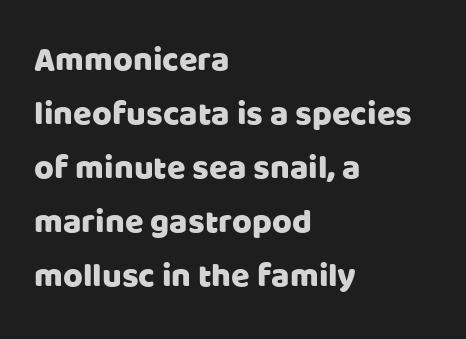
Q: Is the text italic (slanted)? A: No, it is upright.
Q: Is the typeface a serif or a sans-serif typeface? A: Sans-serif.
Q: Is the text underlined? A: No.
Q: How is the paragraph aligned? A: Left-aligned.
Q: Is the spacing between letters normal or unusually wide? A: Normal.
Q: Is the spacing between lines tight, normal or loose? A: Normal.
Q: Width (condensed, normal, or wide)? A: Normal.
Q: Stroke contrast? A: Low.
Q: x-height? A: Large.
Q: Monospaced? A: No.
